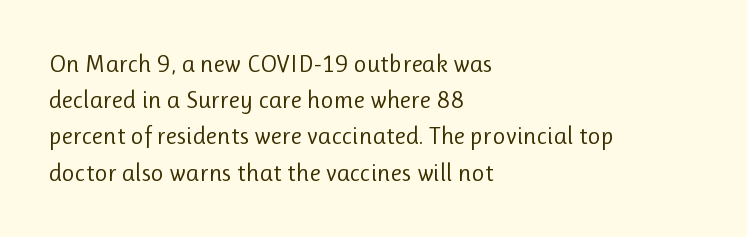
The cut favours lightness, reaching ordinary text weight at its darkest. Left-aligned paragraph, ragged on the right. There is no visible air inserted between adjacent glyphs. Has an underline been added? It has not. Upright lettering throughout. Leading matches the norm, producing a regular column.
